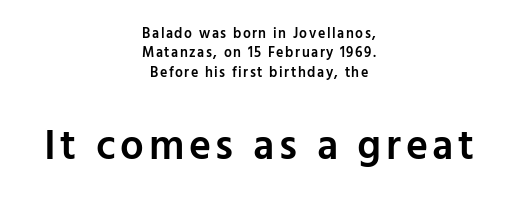
The image shows 42 px semibold sans-serif type, upright; set centered, normal line spacing (1.39x), not underlined; the second (bottom) block is 3.0x larger; low stroke contrast and a medium x-height.
